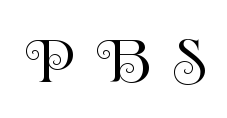
Italic: no, the glyphs are upright roman. The tracking jumps out immediately: characters are airy and widely separated. The letters advance in unequal steps, a hallmark of proportional type. The gap between lines stays unmarked. Is the type heavy? It reads as light-to-regular instead.
